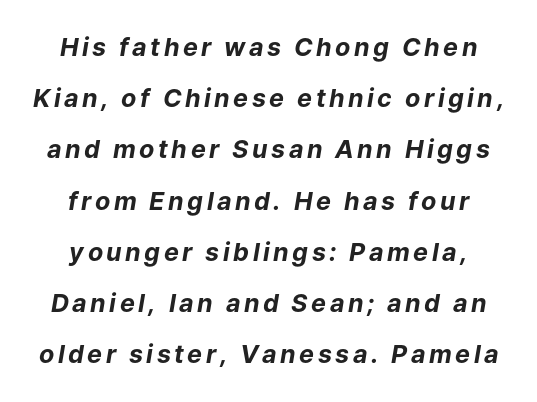
{"italic": "yes", "lean": "right", "slant_degrees": 9, "bold": "yes", "underline": "no", "align": "center", "line_spacing": "loose", "line_spacing_ratio": 2.05, "glyph_px": 25}
